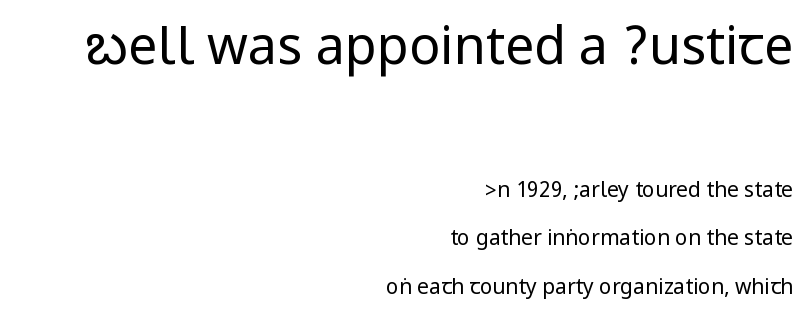
Does the bottom block carry the larger type? No, the top block does. In terms of letterspacing, this is plain default setting. Stroke terminals: plain, sans-serif. Rows of type keep a wide berth in the vertical direction. The rendering anchors every line to the right-hand side. In terms of posture, this sample is upright.
